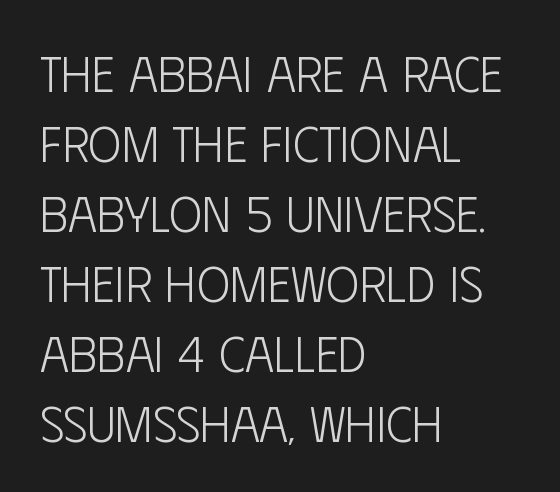
{"serif": "no", "italic": "no", "bold": "no", "weight": "light", "width": "condensed", "stroke_contrast": "low", "x_height": "large", "monospaced": "no", "underline": "no", "align": "left", "line_spacing": "normal", "line_spacing_ratio": 1.4, "letter_spacing": "normal", "letter_spacing_em": 0.0, "glyph_px": 50}
